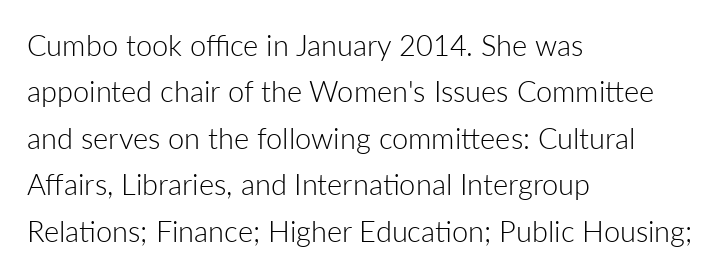
{"serif": "no", "italic": "no", "bold": "no", "weight": "light", "width": "normal", "stroke_contrast": "low", "x_height": "medium", "monospaced": "no", "underline": "no", "align": "left", "line_spacing": "normal", "line_spacing_ratio": 1.6, "letter_spacing": "normal", "letter_spacing_em": 0.0, "glyph_px": 29}
